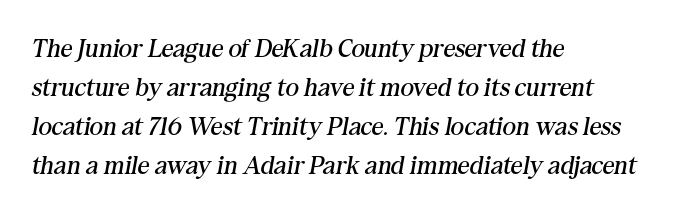
Q: Is the text bold? A: No.
Q: Is the text italic (slanted)? A: Yes, it leans right by about 10 degrees.
Q: Is the text underlined? A: No.
Q: How is the paragraph aligned? A: Left-aligned.
Q: Is the spacing between letters normal or unusually wide? A: Normal.
Q: Is the spacing between lines tight, normal or loose? A: Normal.
